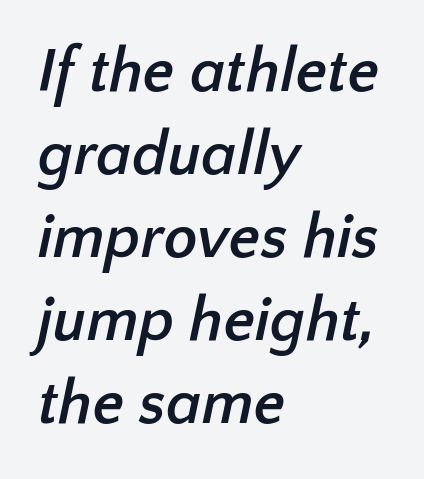
{"serif": "no", "bold": "yes", "weight": "semibold", "width": "normal", "stroke_contrast": "low", "x_height": "medium", "monospaced": "no", "underline": "no", "align": "left", "line_spacing": "normal", "line_spacing_ratio": 1.34, "letter_spacing": "normal", "letter_spacing_em": 0.0, "glyph_px": 62}
